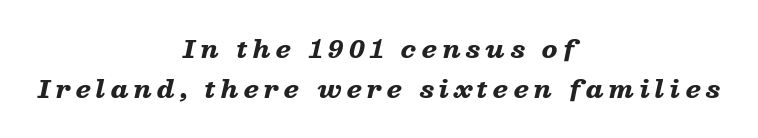
Q: Is the text bold? A: Yes.
Q: Is the text italic (slanted)? A: Yes, it leans right by about 13 degrees.
Q: Is the text underlined? A: No.
Q: How is the paragraph aligned? A: Centered.
Q: Is the spacing between letters normal or unusually wide? A: Unusually wide.
Q: Is the spacing between lines tight, normal or loose? A: Normal.
